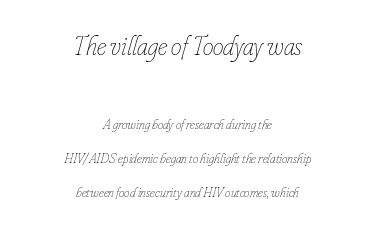
Q: Is the text bold? A: No.
Q: Is the text italic (slanted)? A: Yes, it leans right by about 16 degrees.
Q: Is the text underlined? A: No.
Q: How is the paragraph aligned? A: Centered.
Q: Is the spacing between letters normal or unusually wide? A: Normal.
Q: Is the spacing between lines tight, normal or loose? A: Loose.
Q: Which block of text is set in a larger size, the first (top) or the second (bottom)? A: The first (top) one.
